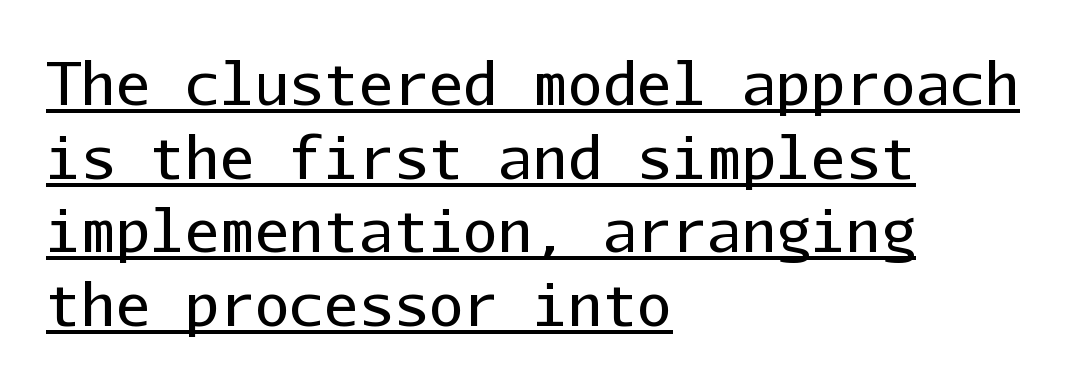
The image shows 58 px regular-weight sans-serif type, upright, monospaced; set left-aligned, normal line spacing (1.27x), normal letter spacing, underlined; low stroke contrast and a medium x-height.
